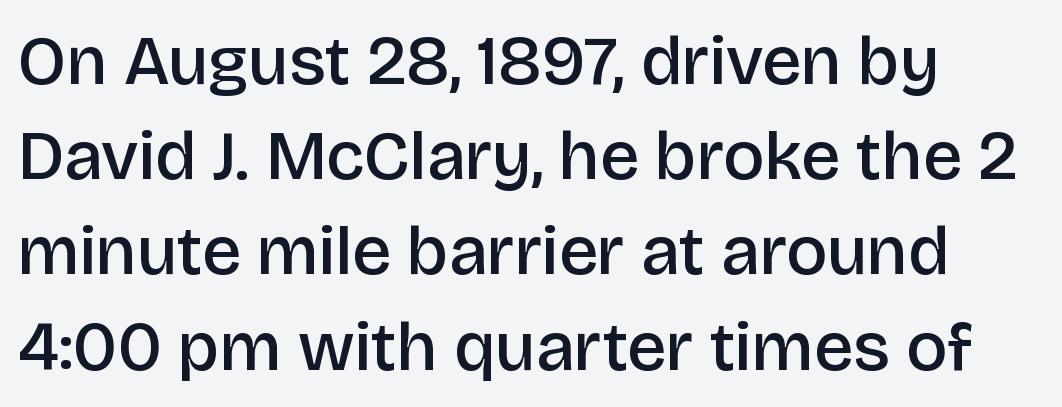
Q: Is the text bold? A: Semi-bold.
Q: Is the text italic (slanted)? A: No, it is upright.
Q: Is the typeface a serif or a sans-serif typeface? A: Sans-serif.
Q: Is the text underlined? A: No.
Q: How is the paragraph aligned? A: Left-aligned.
Q: Is the spacing between letters normal or unusually wide? A: Normal.
Q: Is the spacing between lines tight, normal or loose? A: Normal.
Q: Width (condensed, normal, or wide)? A: Normal.
Q: Stroke contrast? A: Low.
Q: x-height? A: Large.
Q: Monospaced? A: No.
